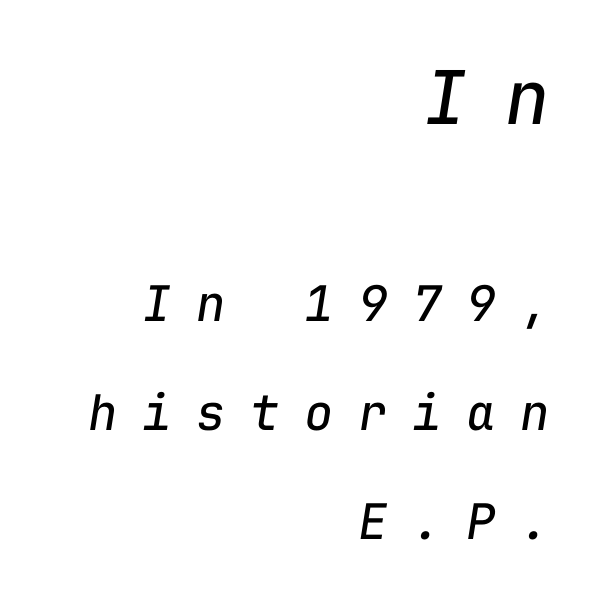
Q: Is the text bold? A: No.
Q: Is the text italic (slanted)? A: Yes, it leans right by about 9 degrees.
Q: Is the text underlined? A: No.
Q: How is the paragraph aligned? A: Right-aligned.
Q: Is the spacing between letters normal or unusually wide? A: Unusually wide.
Q: Is the spacing between lines tight, normal or loose? A: Loose.
Q: Which block of text is set in a larger size, the first (top) or the second (bottom)? A: The first (top) one.
Q: Width (condensed, normal, or wide)? A: Normal.
Q: Stroke contrast? A: Low.
Q: x-height? A: Medium.
Q: Monospaced? A: Yes.
